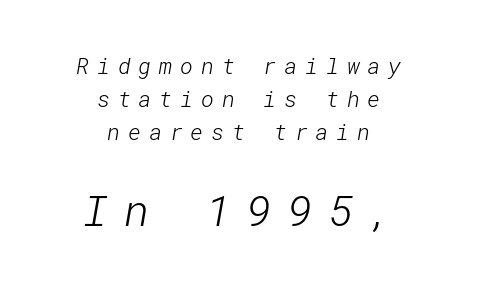
Q: Is the text bold? A: No.
Q: Is the typeface a serif or a sans-serif typeface? A: Sans-serif.
Q: Is the text underlined? A: No.
Q: How is the paragraph aligned? A: Centered.
Q: Is the spacing between letters normal or unusually wide? A: Unusually wide.
Q: Is the spacing between lines tight, normal or loose? A: Normal.
Q: Which block of text is set in a larger size, the first (top) or the second (bottom)? A: The second (bottom) one.
Q: Width (condensed, normal, or wide)? A: Normal.
Q: Stroke contrast? A: Low.
Q: x-height? A: Medium.
